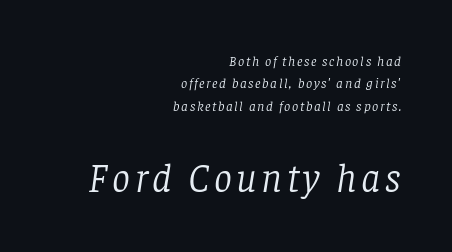
Q: Is the text bold? A: No.
Q: Is the text italic (slanted)? A: Yes, it leans right by about 8 degrees.
Q: Is the typeface a serif or a sans-serif typeface? A: Serif.
Q: Is the text underlined? A: No.
Q: How is the paragraph aligned? A: Right-aligned.
Q: Is the spacing between lines tight, normal or loose? A: Normal.
Q: Which block of text is set in a larger size, the first (top) or the second (bottom)? A: The second (bottom) one.
Q: Width (condensed, normal, or wide)? A: Normal.
Q: Stroke contrast? A: Low.
Q: x-height? A: Large.
Q: Monospaced? A: No.
